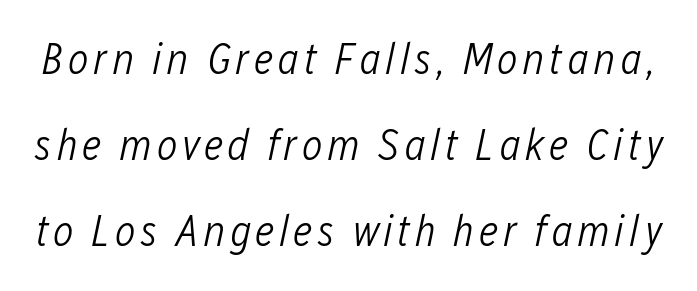
Q: Is the text bold? A: No.
Q: Is the text italic (slanted)? A: Yes, it leans right by about 12 degrees.
Q: Is the text underlined? A: No.
Q: Is the spacing between lines tight, normal or loose? A: Loose.
Q: Width (condensed, normal, or wide)? A: Condensed.
Q: Stroke contrast? A: Low.
Q: x-height? A: Medium.
Q: Monospaced? A: No.
